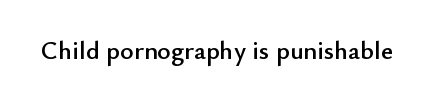
The image shows 26 px text type, upright; set normal letter spacing, not underlined.
